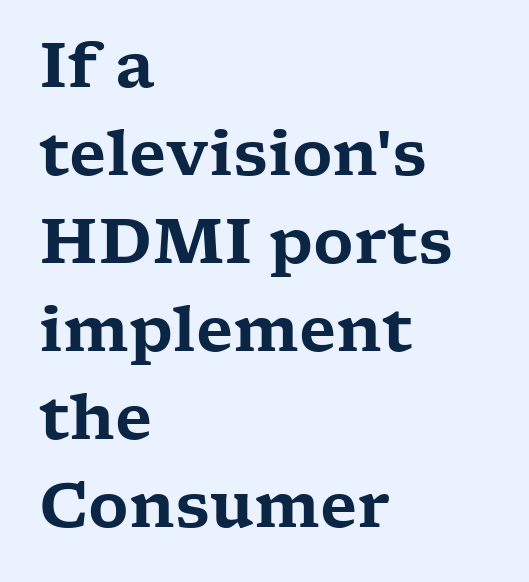
Line spacing here is normal. No extra tracking has been applied to these lines. This is roman type, the default non-slanted kind. The rendering shows small feet on the letterforms — a serif design. These lines are rendered in a variable-pitch font. Each row of text sits above clean, open space.
